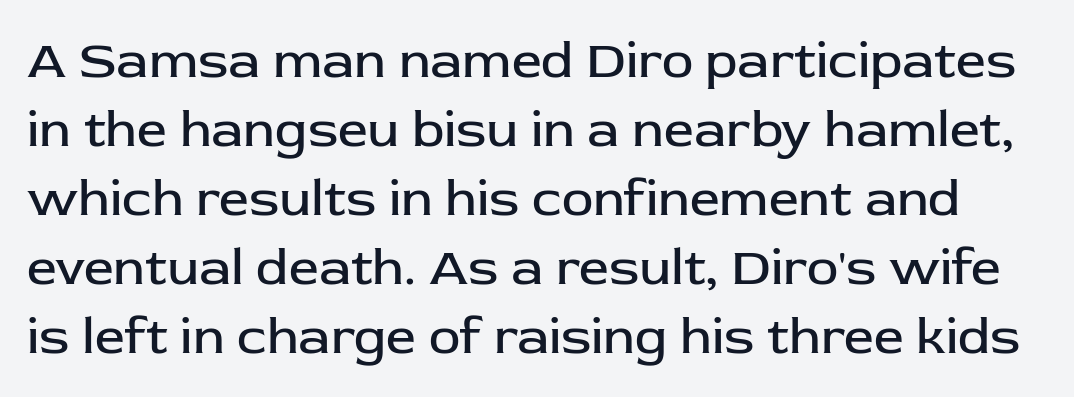
The image shows 53 px regular-weight sans-serif type, upright; set normal line spacing (1.3x), normal letter spacing, not underlined; low stroke contrast and a medium x-height.
